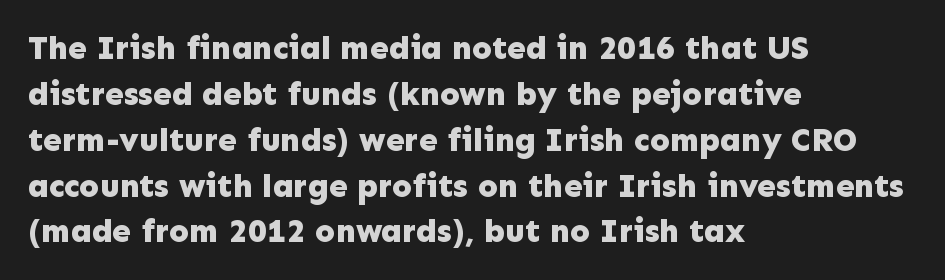
How heavy is the stroke? Heavy — this is a bold. Plain, unruled lines of type. Short note: letters normally spaced. Ascenders rise straight up at ninety degrees. Alignment: flush left. One glance says typical: line gaps are just what's usual.
